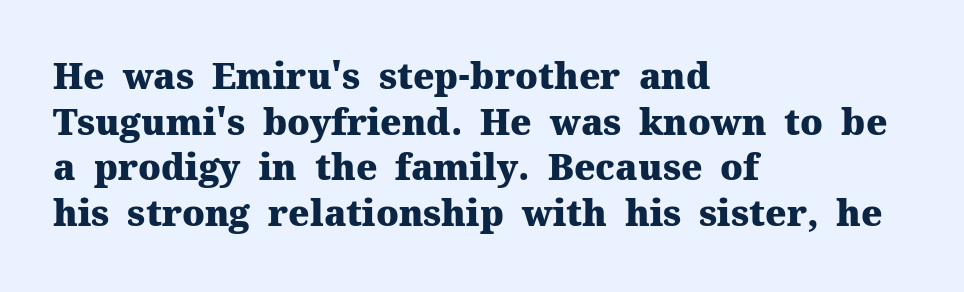
{"serif": "yes", "italic": "no", "bold": "yes", "weight": "heavy", "width": "normal", "stroke_contrast": "medium", "x_height": "medium", "monospaced": "no", "underline": "no", "align": "left", "line_spacing": "normal", "line_spacing_ratio": 1.27, "letter_spacing": "normal", "letter_spacing_em": 0.0, "glyph_px": 36}
